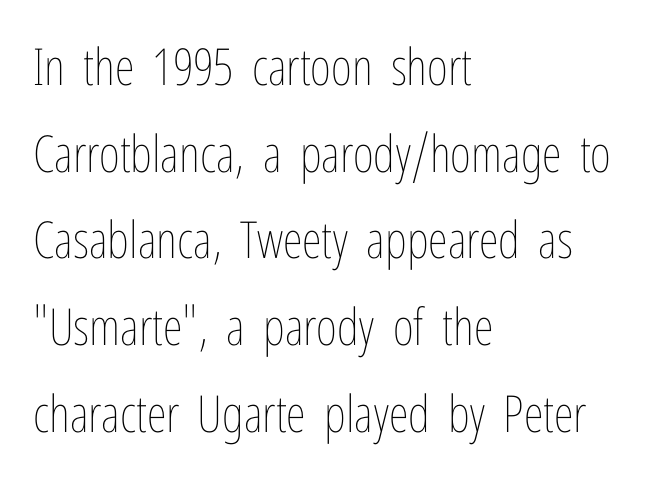
{"italic": "no", "bold": "no", "weight": "thin", "width": "condensed", "stroke_contrast": "low", "x_height": "medium", "monospaced": "no", "underline": "no", "align": "left", "line_spacing": "normal", "line_spacing_ratio": 1.7, "letter_spacing": "normal", "letter_spacing_em": 0.0, "glyph_px": 51}
